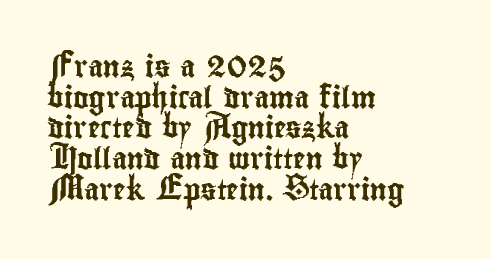
{"italic": "no", "underline": "no", "align": "left", "line_spacing": "normal", "line_spacing_ratio": 1.46, "letter_spacing": "normal", "letter_spacing_em": 0.0, "glyph_px": 21}
